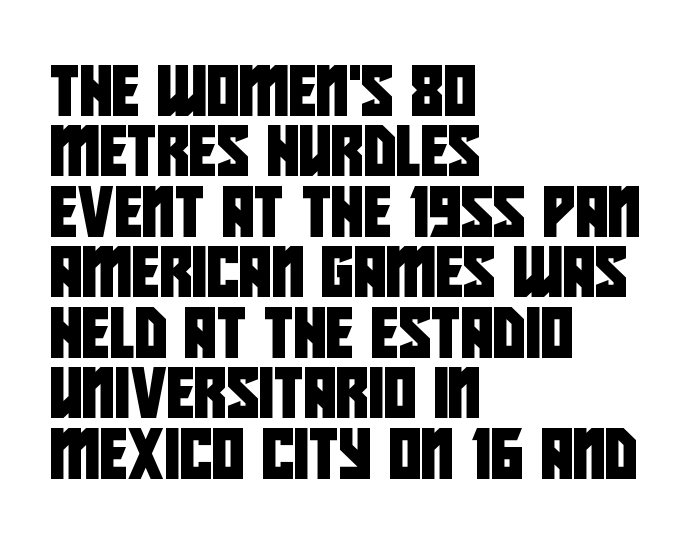
Typographically, this falls in the sans-serif category. The horizontal fit of the characters is conventional and even. Character widths vary here, with narrow letters taking less room than wide ones. Has an underline been added? It has not.
